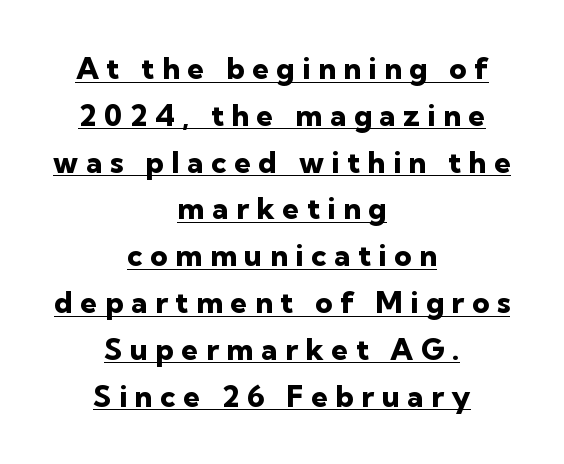
The line texture is sparse and dotted thanks to wide tracking. When letters stand straight like this, we call the style roman or upright. Rows of type keep a routine distance in the vertical direction. The rendering uses a bold face; every stroke is thick and dark. Like a heading marked for emphasis, these lines bear an underscore.
